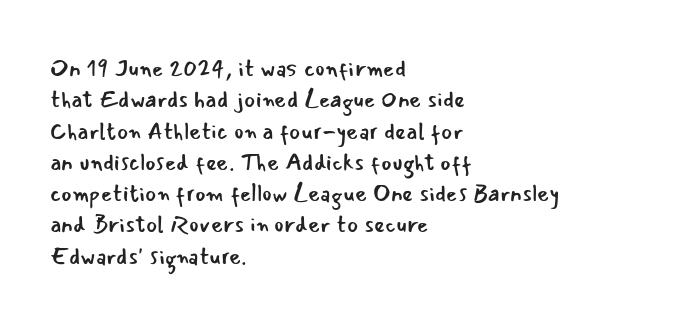
The image shows 23 px text type, upright; set left-aligned, normal line spacing (1.36x), normal letter spacing, not underlined.
